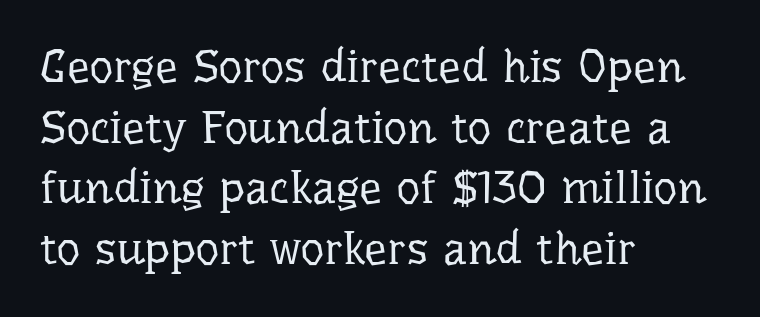
Q: Is the text bold? A: No.
Q: Is the text italic (slanted)? A: No, it is upright.
Q: Is the typeface a serif or a sans-serif typeface? A: Serif.
Q: Is the text underlined? A: No.
Q: How is the paragraph aligned? A: Left-aligned.
Q: Is the spacing between letters normal or unusually wide? A: Normal.
Q: Is the spacing between lines tight, normal or loose? A: Normal.
Q: Width (condensed, normal, or wide)? A: Normal.
Q: Stroke contrast? A: Low.
Q: x-height? A: Medium.
Q: Monospaced? A: No.
